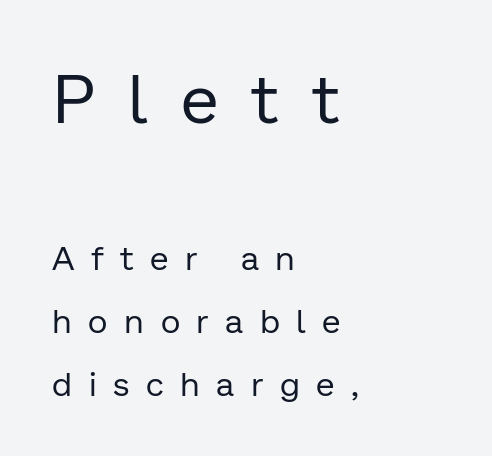
Bare-footed words on every line. Does the bottom block carry the larger type? No, the top block does. Compared with a typical body face, this is equally light or lighter still. The letters are spread apart with noticeably loose tracking. A typesetter would label this face a sans.
